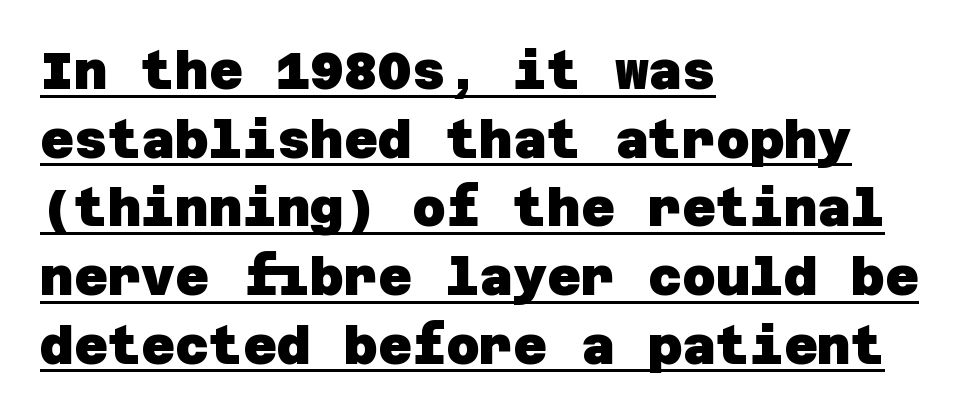
{"serif": "no", "bold": "yes", "weight": "heavy", "width": "normal", "stroke_contrast": "low", "x_height": "large", "underline": "yes", "align": "left", "line_spacing": "normal", "line_spacing_ratio": 1.32, "letter_spacing": "normal", "letter_spacing_em": 0.0, "glyph_px": 52}
